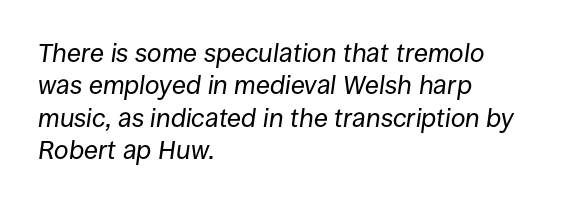
The image shows 26 px text type, italic (leaning right); set left-aligned, normal line spacing (1.25x), normal letter spacing, not underlined.
